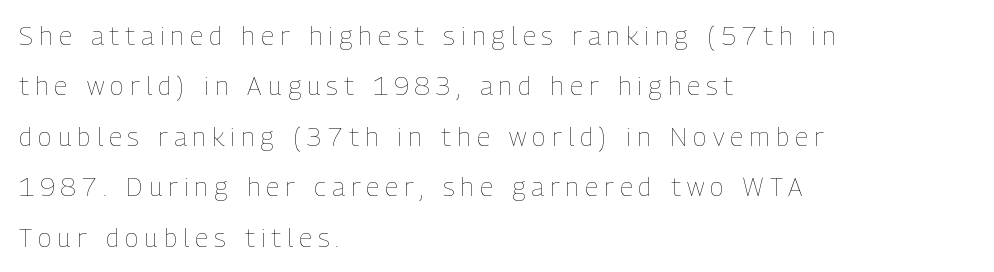
Type without underlining. Leading: increased. The characters are drawn with everyday or finer stroke widths. Inter-character spacing is expanded well beyond the font's built-in metrics. The font's upright variant was chosen for this text.
